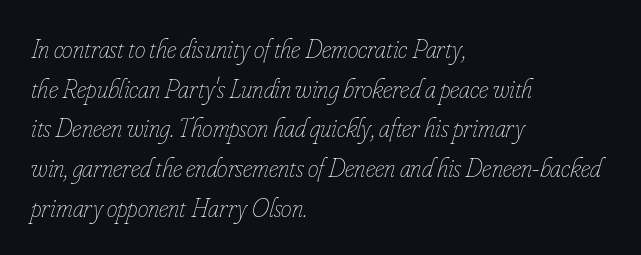
{"italic": "yes", "lean": "right", "slant_degrees": 16, "bold": "no", "underline": "no", "align": "left", "line_spacing": "normal", "line_spacing_ratio": 1.47, "letter_spacing": "normal", "letter_spacing_em": 0.0, "glyph_px": 27}
